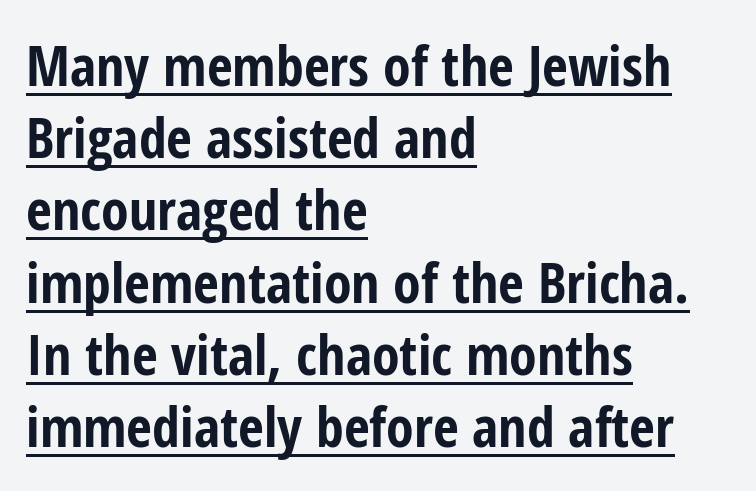
Varying glyph widths throughout — classic text-font behaviour. If you drew a ruler down the left edge, every line would touch it. The passage shown is typeset with a sans-serif family. This sample keeps an unexceptional amount of space between lines. Every stem runs plumb, perpendicular to the baseline.
